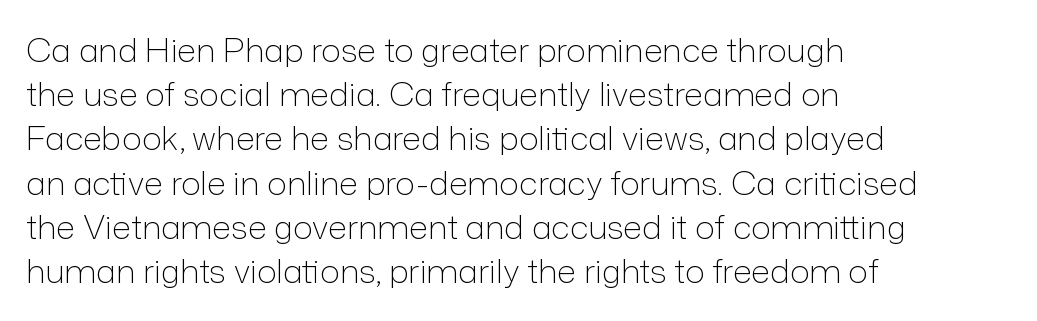
{"serif": "no", "italic": "no", "bold": "no", "weight": "light", "width": "normal", "stroke_contrast": "low", "x_height": "medium", "monospaced": "no", "underline": "no", "align": "left", "line_spacing": "normal", "line_spacing_ratio": 1.34, "letter_spacing": "normal", "letter_spacing_em": 0.0, "glyph_px": 33}
